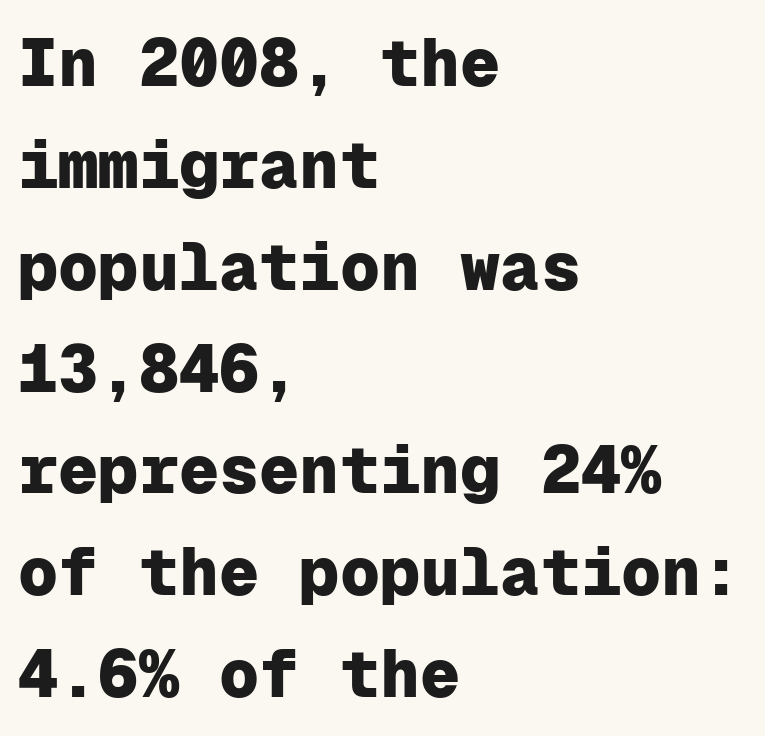
Q: Is the text bold? A: Yes.
Q: Is the text italic (slanted)? A: No, it is upright.
Q: Is the typeface a serif or a sans-serif typeface? A: Sans-serif.
Q: Is the text underlined? A: No.
Q: How is the paragraph aligned? A: Left-aligned.
Q: Is the spacing between letters normal or unusually wide? A: Normal.
Q: Is the spacing between lines tight, normal or loose? A: Normal.
Q: Width (condensed, normal, or wide)? A: Normal.
Q: Stroke contrast? A: Low.
Q: x-height? A: Medium.
Q: Monospaced? A: Yes.
